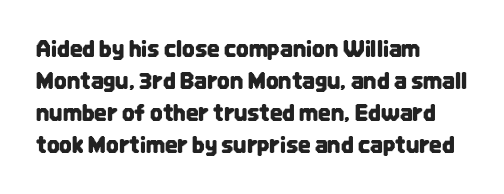
{"italic": "no", "underline": "no", "align": "left", "line_spacing": "normal", "line_spacing_ratio": 1.46, "letter_spacing": "normal", "letter_spacing_em": 0.0, "glyph_px": 22}
